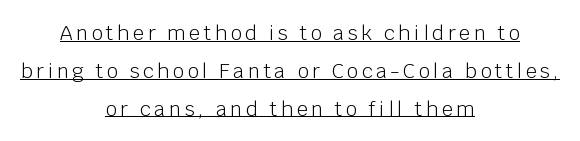
The image shows 20 px text type, upright; set centered, line spacing 1.89x, underlined.
